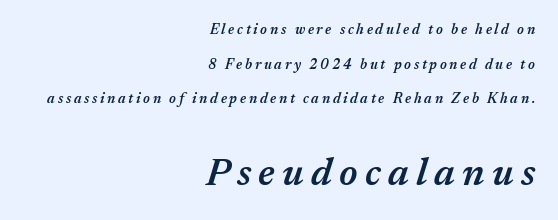
Q: Is the text bold? A: Semi-bold.
Q: Is the text italic (slanted)? A: Yes, it leans right by about 17 degrees.
Q: Is the text underlined? A: No.
Q: How is the paragraph aligned? A: Right-aligned.
Q: Is the spacing between lines tight, normal or loose? A: Loose.
Q: Which block of text is set in a larger size, the first (top) or the second (bottom)? A: The second (bottom) one.
Q: Width (condensed, normal, or wide)? A: Normal.
Q: Stroke contrast? A: Medium.
Q: x-height? A: Medium.
Q: Monospaced? A: No.
